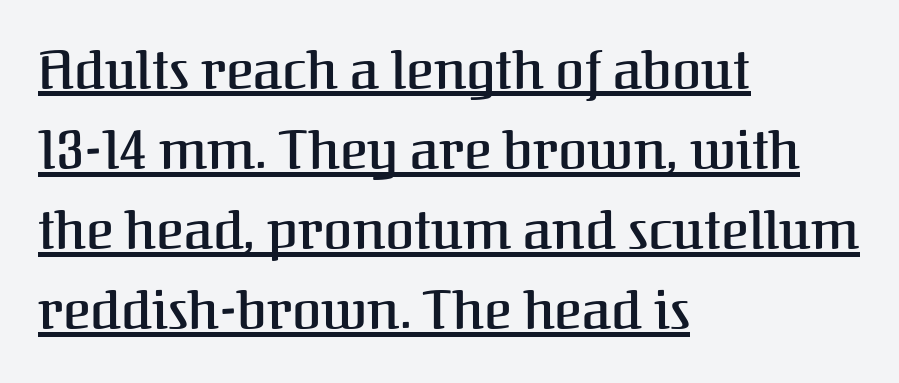
A typographer would call this underscored text. Letterform terminals end in serifs throughout the passage. In terms of letterspacing, this is plain default setting. Line starts are locked; line ends wander. Designer's note — italics off, roman on.
